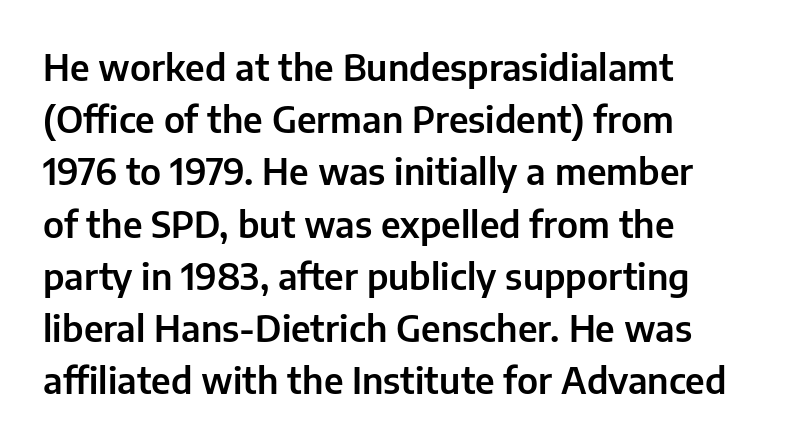
Q: Is the text italic (slanted)? A: No, it is upright.
Q: Is the typeface a serif or a sans-serif typeface? A: Sans-serif.
Q: Is the text underlined? A: No.
Q: Is the spacing between letters normal or unusually wide? A: Normal.
Q: Is the spacing between lines tight, normal or loose? A: Normal.
Q: Width (condensed, normal, or wide)? A: Normal.
Q: Stroke contrast? A: Low.
Q: x-height? A: Medium.
Q: Monospaced? A: No.
